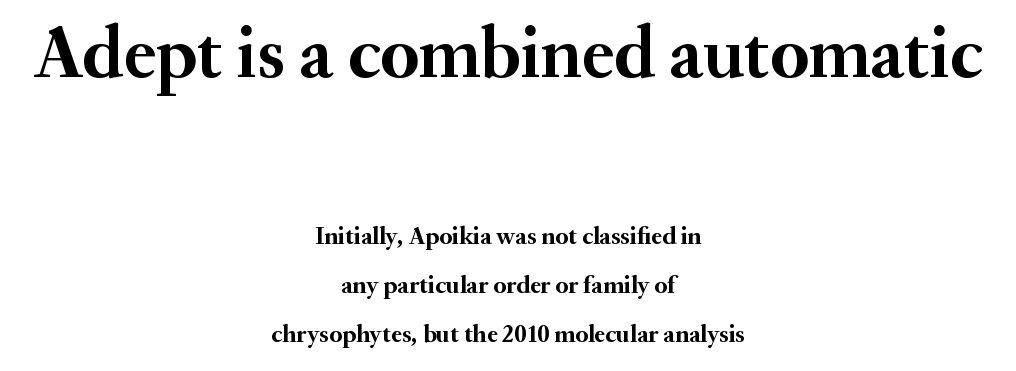
Q: Is the text bold? A: Yes.
Q: Is the text italic (slanted)? A: No, it is upright.
Q: Is the typeface a serif or a sans-serif typeface? A: Serif.
Q: Is the text underlined? A: No.
Q: How is the paragraph aligned? A: Centered.
Q: Is the spacing between letters normal or unusually wide? A: Normal.
Q: Is the spacing between lines tight, normal or loose? A: Loose.
Q: Which block of text is set in a larger size, the first (top) or the second (bottom)? A: The first (top) one.
Q: Width (condensed, normal, or wide)? A: Normal.
Q: Stroke contrast? A: Medium.
Q: x-height? A: Small.
Q: Monospaced? A: No.
